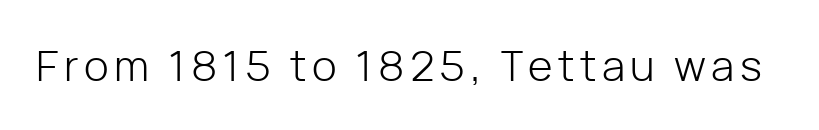
The lettering holds an erect, upright posture throughout. The letters look calm and open, with moderate or lighter stems. The zone under the glyphs is completely vacant. Think of a printed novel: that variable character pitch is what you see here. Type style note: lacks serifs.
